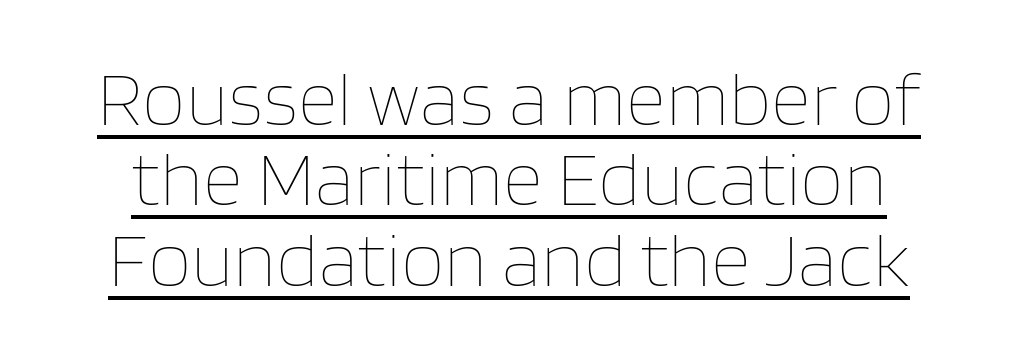
{"italic": "no", "bold": "no", "weight": "thin", "width": "normal", "stroke_contrast": "low", "x_height": "large", "monospaced": "no", "underline": "yes", "line_spacing": "tight", "line_spacing_ratio": 1.03, "letter_spacing": "normal", "letter_spacing_em": 0.0, "glyph_px": 78}
